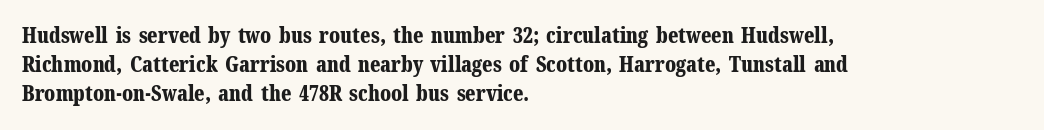
{"italic": "no", "bold": "yes", "underline": "no", "align": "left", "line_spacing": "normal", "line_spacing_ratio": 1.37, "letter_spacing": "normal", "letter_spacing_em": 0.0, "glyph_px": 21}
